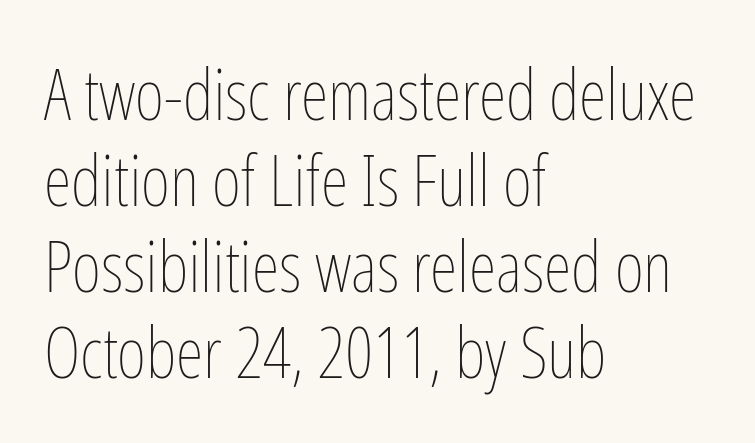
Check under the words: just untouched page. Designer's note — italics off, roman on. Proportional: the letters do not fall into vertical columns. Nobody touched the tracking dial on this one.
